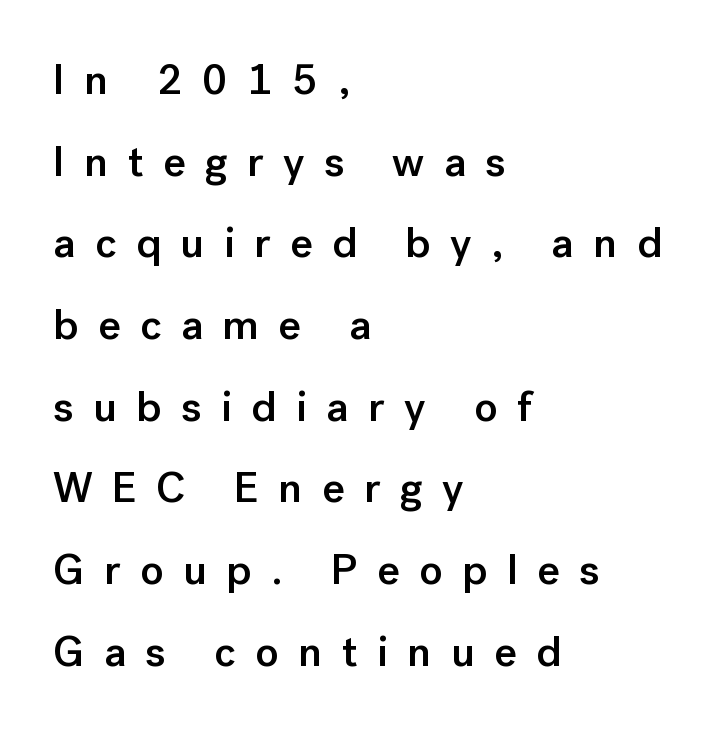
Italic: no, the glyphs are upright roman. In terms of leading, this rendering errs on the spacious side. Is this a sans? Yes — the strokes have no serifs. The strokes are fattened partway — semibold, not bold. If you drew a ruler down the left edge, every line would touch it. Tracking value appears strongly positive — letters spread wide.
